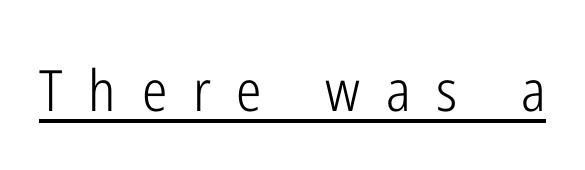
Q: Is the text bold? A: No.
Q: Is the text italic (slanted)? A: No, it is upright.
Q: Is the typeface a serif or a sans-serif typeface? A: Sans-serif.
Q: Is the text underlined? A: Yes.
Q: Is the spacing between letters normal or unusually wide? A: Unusually wide.
Q: Width (condensed, normal, or wide)? A: Condensed.
Q: Stroke contrast? A: Low.
Q: x-height? A: Medium.
Q: Monospaced? A: No.
